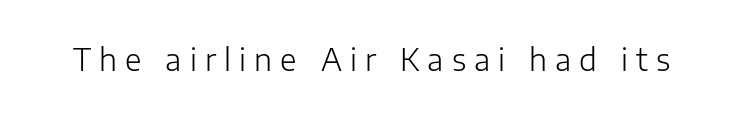
The image shows 30 px light sans-serif type, upright; set unusually wide letter spacing (+0.27 em), not underlined; low stroke contrast and a medium x-height.
